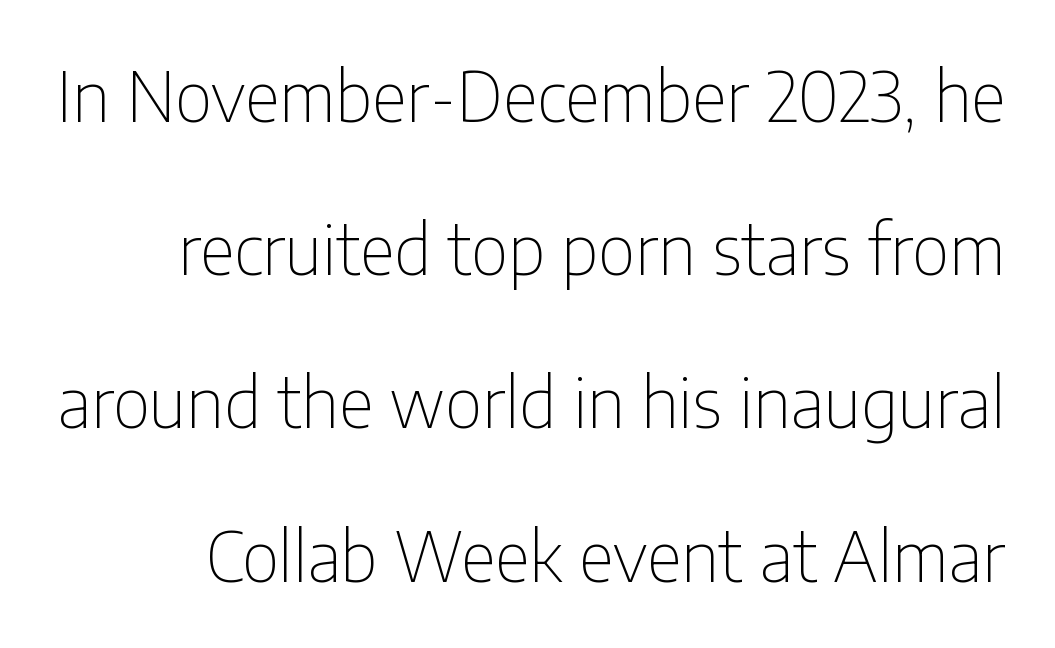
{"serif": "no", "italic": "no", "bold": "no", "weight": "thin", "width": "condensed", "stroke_contrast": "low", "x_height": "medium", "monospaced": "no", "underline": "no", "line_spacing": "loose", "line_spacing_ratio": 2.22, "letter_spacing": "normal", "letter_spacing_em": 0.0, "glyph_px": 69}
